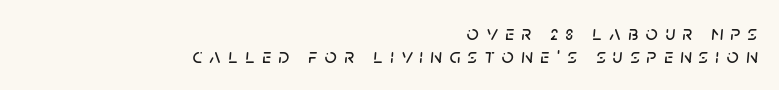
Every character sits at an angle, as italics do. How would I describe the line gaps? Narrow and economical. Words float on clear page, feet unadorned. The letterforms stand isolated, each surrounded by extra space.
